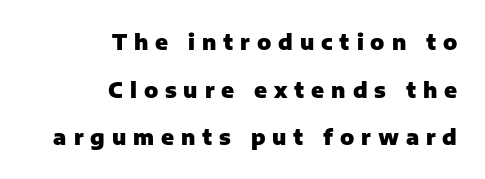
Q: Is the text bold? A: Yes.
Q: Is the text italic (slanted)? A: No, it is upright.
Q: Is the text underlined? A: No.
Q: How is the paragraph aligned? A: Right-aligned.
Q: Is the spacing between letters normal or unusually wide? A: Unusually wide.
Q: Is the spacing between lines tight, normal or loose? A: Loose.
